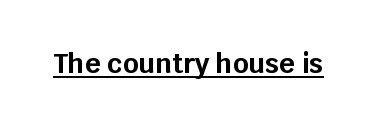
The letters stand straight up with perfectly vertical stems. Between one letter and the next there's only the usual sliver of space. Underlining? Definitely there. Strokes here are thick enough to call this a true bold.
